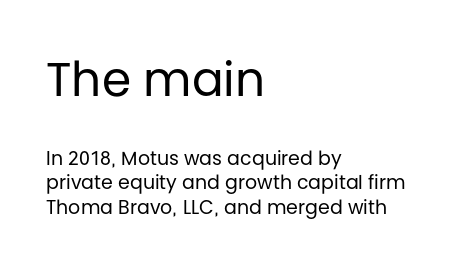
The image shows 47 px regular-weight sans-serif type, upright; set left-aligned, normal line spacing (1.3x), normal letter spacing, not underlined; the first (top) block is 2.47x larger; low stroke contrast and a large x-height.
